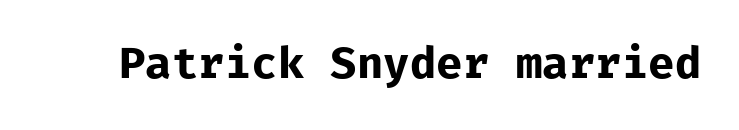
{"serif": "no", "italic": "no", "bold": "yes", "weight": "bold", "width": "normal", "stroke_contrast": "low", "x_height": "medium", "monospaced": "yes", "underline": "no", "letter_spacing": "normal", "letter_spacing_em": 0.0, "glyph_px": 43}
